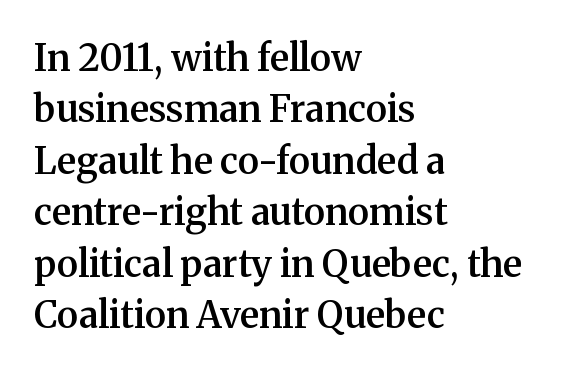
Q: Is the text bold? A: Semi-bold.
Q: Is the text italic (slanted)? A: No, it is upright.
Q: Is the typeface a serif or a sans-serif typeface? A: Serif.
Q: Is the text underlined? A: No.
Q: How is the paragraph aligned? A: Left-aligned.
Q: Is the spacing between letters normal or unusually wide? A: Normal.
Q: Is the spacing between lines tight, normal or loose? A: Normal.
Q: Width (condensed, normal, or wide)? A: Normal.
Q: Stroke contrast? A: Medium.
Q: x-height? A: Medium.
Q: Monospaced? A: No.
